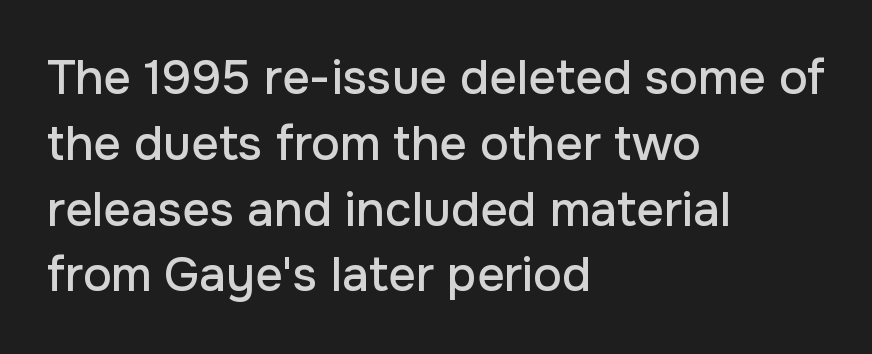
A clean baseline with only descenders dipping below it. Is the letter spacing exaggerated? No — it looks like the ordinary default. Interline gaps are of average width in this sample. Casual observation: everything's shoved over to the left. Note the varied advance widths — an 'i' is clearly narrower than an 'm'. The specimen reads as upright at a glance.
